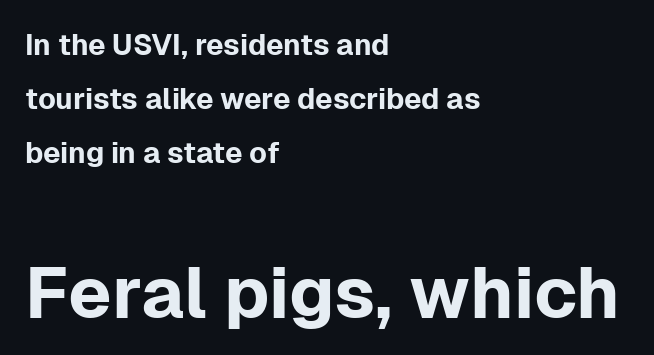
{"serif": "no", "italic": "no", "width": "normal", "stroke_contrast": "low", "x_height": "medium", "monospaced": "no", "underline": "no", "align": "left", "line_spacing_ratio": 1.87, "letter_spacing": "normal", "letter_spacing_em": 0.0, "larger_block": "second", "size_ratio": 2.48, "glyph_px": 72}
